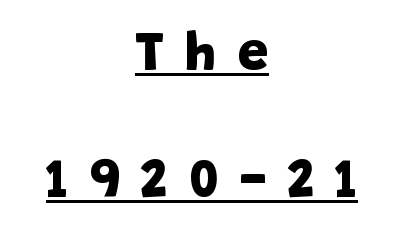
{"serif": "no", "bold": "yes", "weight": "bold", "width": "normal", "stroke_contrast": "low", "x_height": "large", "monospaced": "no", "underline": "yes", "align": "center", "line_spacing": "loose", "line_spacing_ratio": 2.27, "letter_spacing": "wide", "letter_spacing_em": 0.37, "glyph_px": 56}
